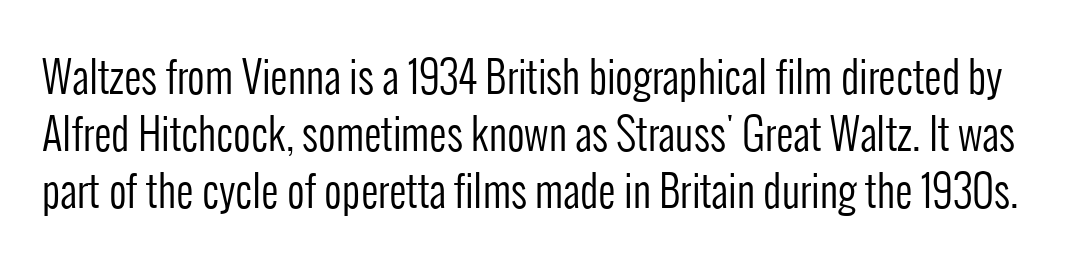
{"serif": "no", "italic": "no", "bold": "no", "weight": "regular", "width": "condensed", "stroke_contrast": "low", "x_height": "medium", "monospaced": "no", "underline": "no", "line_spacing": "normal", "line_spacing_ratio": 1.32, "letter_spacing": "normal", "letter_spacing_em": 0.0, "glyph_px": 43}
